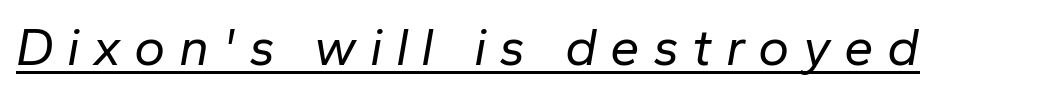
The image shows 53 px regular-weight type, italic (leaning right); set unusually wide letter spacing (+0.25 em), underlined; low stroke contrast and a medium x-height.
